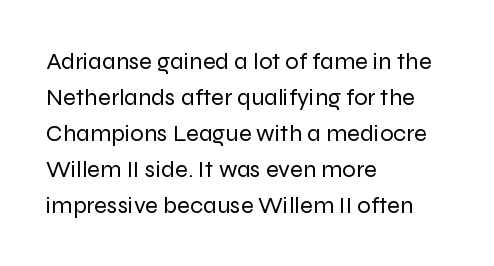
There is no visible air inserted between adjacent glyphs. The rendering anchors every line to the left-hand side. Counters stay open thanks to moderate or lighter strokes. Is there much room between lines? A standard amount, neither cramped nor airy. Type without underlining.
